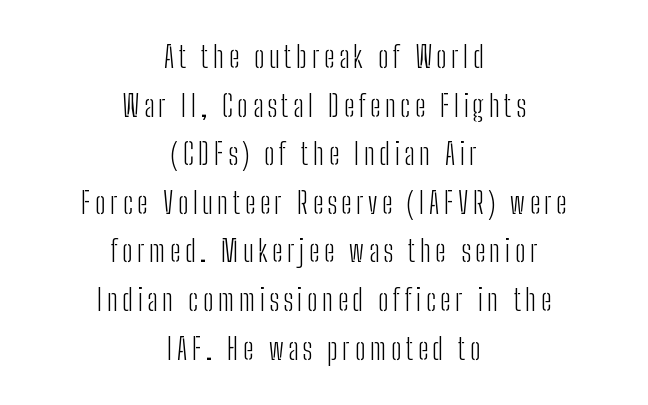
Is this a sans? Yes — the strokes have no serifs. Underlining? Definitely not there. The weight tops out at a normal text grade. These lines stack symmetrically, like a column narrowing and widening about its center.
